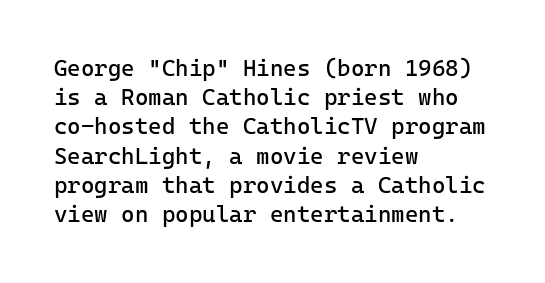
{"italic": "no", "bold": "no", "underline": "no", "align": "left", "line_spacing": "normal", "line_spacing_ratio": 1.27, "letter_spacing": "normal", "letter_spacing_em": 0.0, "glyph_px": 23}
